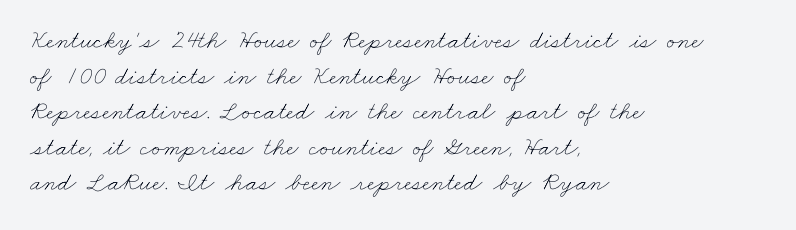
{"bold": "no", "underline": "no", "align": "left", "line_spacing": "normal", "line_spacing_ratio": 1.37, "letter_spacing": "normal", "letter_spacing_em": 0.0, "glyph_px": 26}
